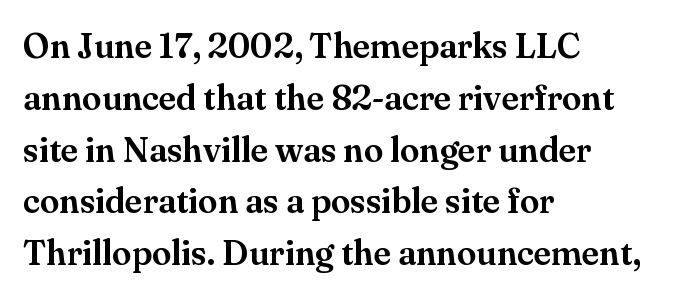
The image shows 35 px serif type, upright; set left-aligned, normal line spacing (1.48x), normal letter spacing, not underlined; medium stroke contrast and a small x-height.
